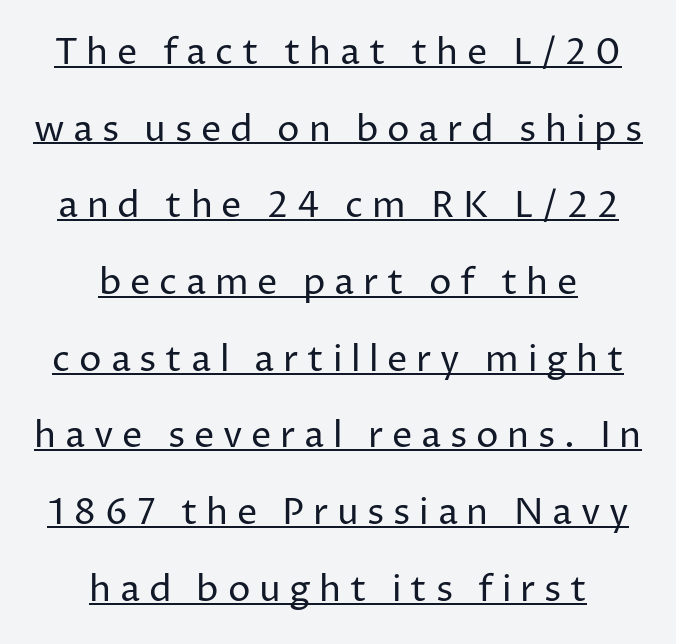
The image shows 36 px regular-weight sans-serif type, upright; set centered, loose line spacing (2.13x), unusually wide letter spacing (+0.24 em), underlined; low stroke contrast and a medium x-height.
